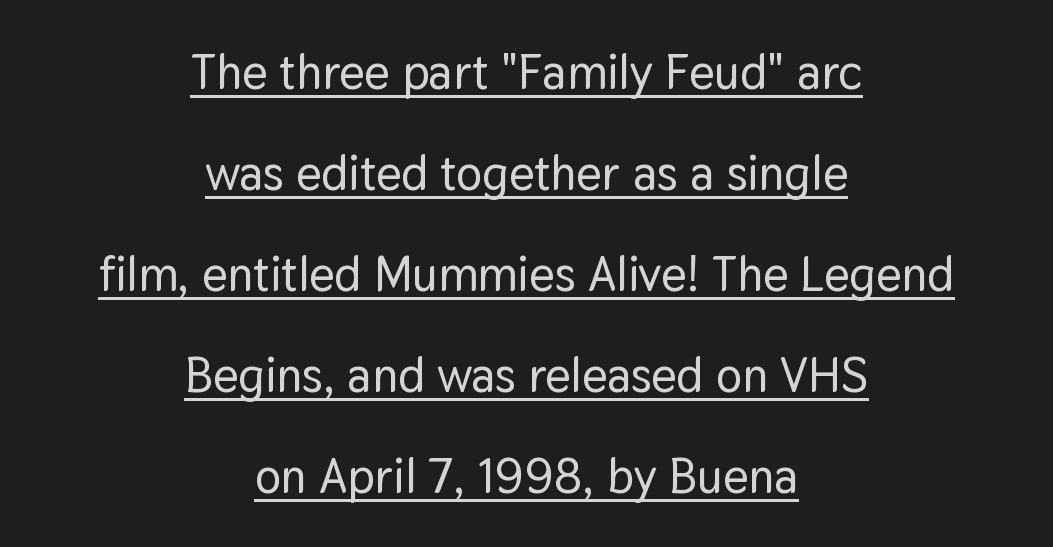
Q: Is the text italic (slanted)? A: No, it is upright.
Q: Is the typeface a serif or a sans-serif typeface? A: Sans-serif.
Q: Is the text underlined? A: Yes.
Q: How is the paragraph aligned? A: Centered.
Q: Is the spacing between letters normal or unusually wide? A: Normal.
Q: Is the spacing between lines tight, normal or loose? A: Loose.
Q: Width (condensed, normal, or wide)? A: Normal.
Q: Stroke contrast? A: Low.
Q: x-height? A: Medium.
Q: Monospaced? A: No.
